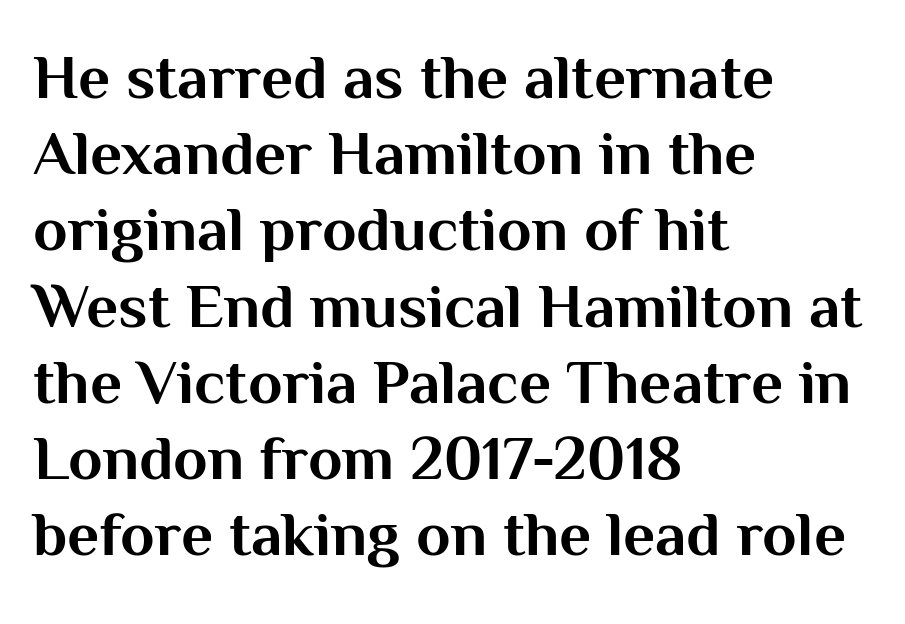
Q: Is the text bold? A: Yes.
Q: Is the text italic (slanted)? A: No, it is upright.
Q: Is the typeface a serif or a sans-serif typeface? A: Sans-serif.
Q: Is the text underlined? A: No.
Q: How is the paragraph aligned? A: Left-aligned.
Q: Is the spacing between letters normal or unusually wide? A: Normal.
Q: Width (condensed, normal, or wide)? A: Normal.
Q: Stroke contrast? A: Medium.
Q: x-height? A: Medium.
Q: Monospaced? A: No.
